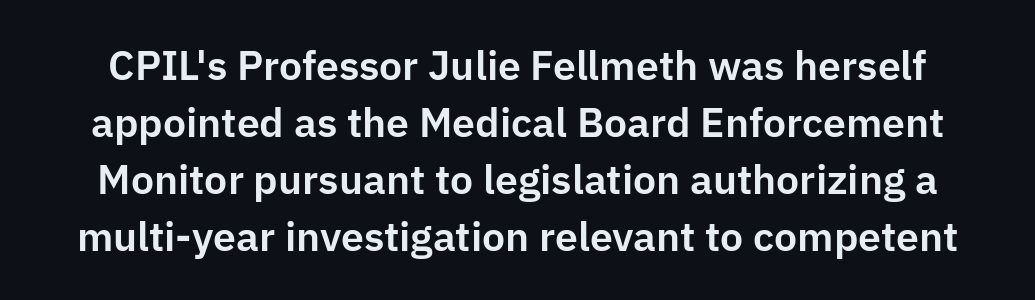
Whoever set this chose a conventional vertical rhythm. To sum up the face: it is a sans, with no serifs. The specimen omits any rule beneath the text block's lines. Students, note that the glyphs here touch the page at normal intervals. The passage shown is typed in a proportional face where columns would drift. The typography opts for an upright posture over an oblique one.
